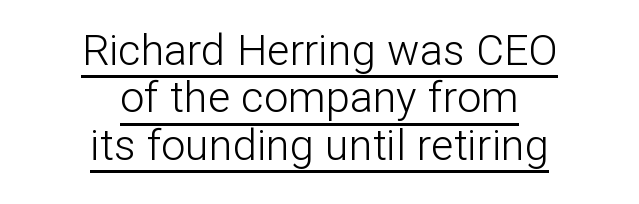
Q: Is the text bold? A: No.
Q: Is the text italic (slanted)? A: No, it is upright.
Q: Is the typeface a serif or a sans-serif typeface? A: Sans-serif.
Q: Is the text underlined? A: Yes.
Q: How is the paragraph aligned? A: Centered.
Q: Is the spacing between letters normal or unusually wide? A: Normal.
Q: Is the spacing between lines tight, normal or loose? A: Tight.
Q: Width (condensed, normal, or wide)? A: Normal.
Q: Stroke contrast? A: Low.
Q: x-height? A: Medium.
Q: Monospaced? A: No.
